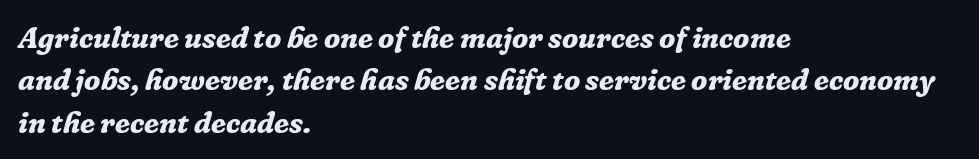
This sample uses an oblique cut, with every glyph tilted off the vertical. Words float on clear page, feet unadorned. Check where the strokes stop: tiny serifs finish them off. Summary of vertical rhythm: regular, with standard interline spacing. Caption: multi-line text, flush left, ragged right.
